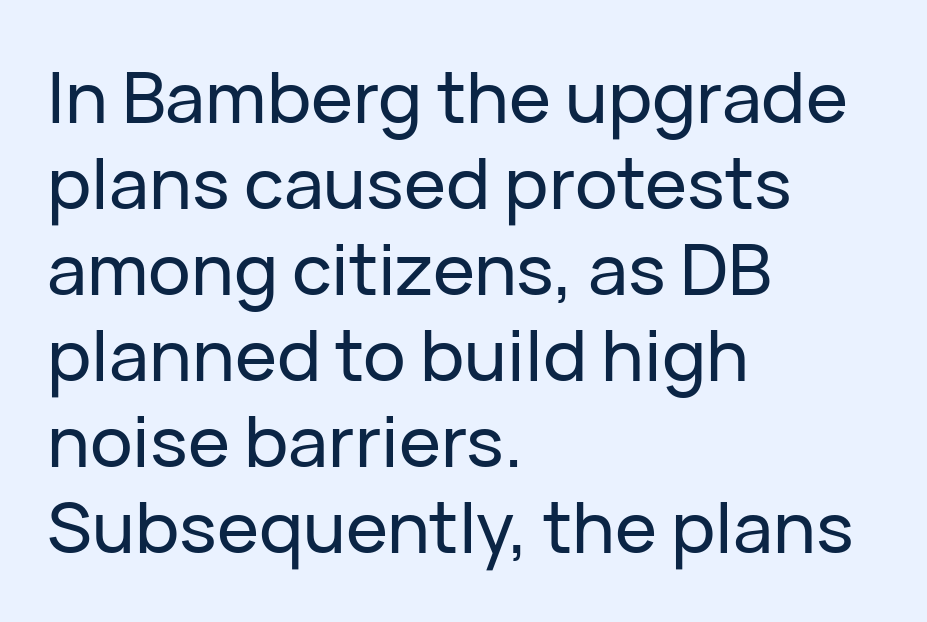
Q: Is the text italic (slanted)? A: No, it is upright.
Q: Is the typeface a serif or a sans-serif typeface? A: Sans-serif.
Q: Is the text underlined? A: No.
Q: How is the paragraph aligned? A: Left-aligned.
Q: Is the spacing between letters normal or unusually wide? A: Normal.
Q: Width (condensed, normal, or wide)? A: Normal.
Q: Stroke contrast? A: Low.
Q: x-height? A: Medium.
Q: Monospaced? A: No.
